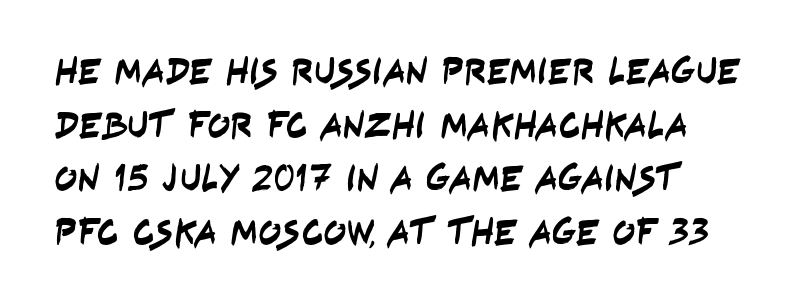
This rendering leaves character spacing at its baseline value. The passage shown is typed in a proportional face where columns would drift. Any mark beneath the type? The region is blank. Examine the stroke ends and you'll find no serifs. The lines sit at an ordinary, default distance from one another.
